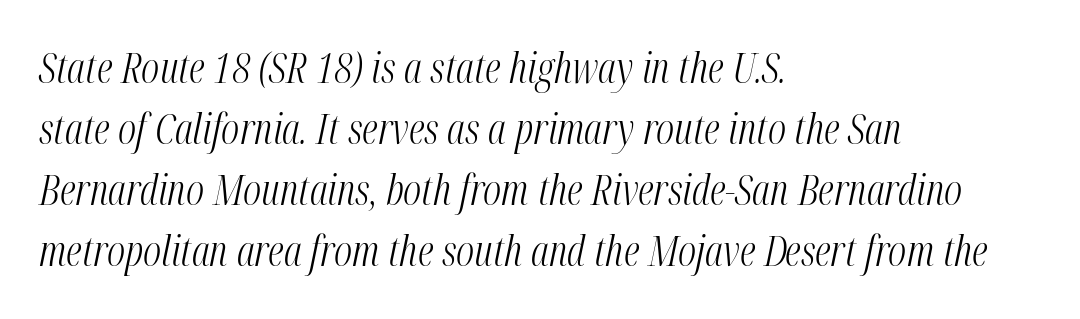
Weight class: somewhere from thin through regular. Horizontal bands of white between lines are of average thickness. You could not count columns in this text — the font is proportionally spaced. The space beneath each line is pristine and unruled.
